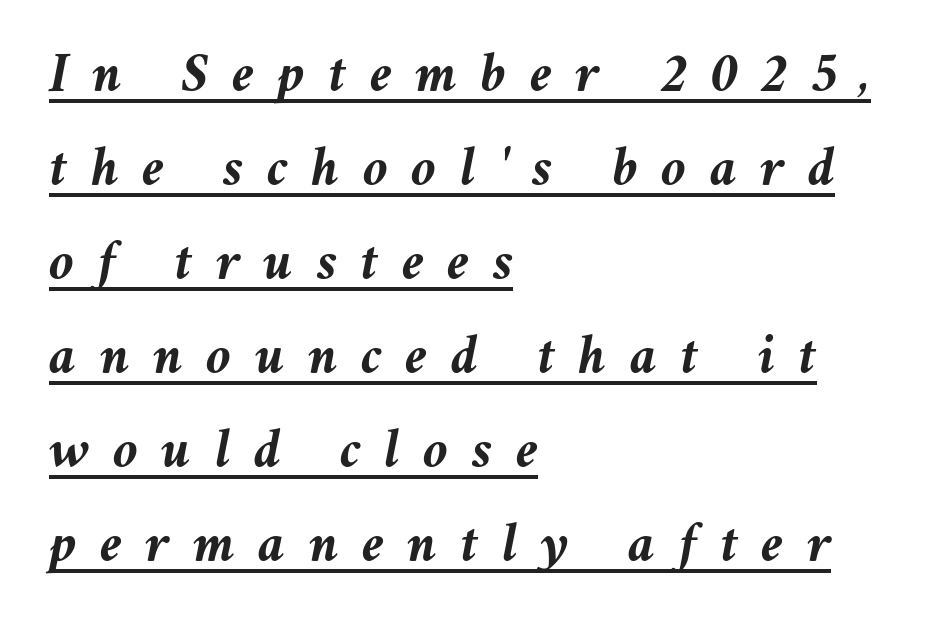
The image shows 57 px semibold type, italic (leaning right); set left-aligned, normal line spacing (1.65x), unusually wide letter spacing (+0.41 em), underlined; medium stroke contrast and a medium x-height.
